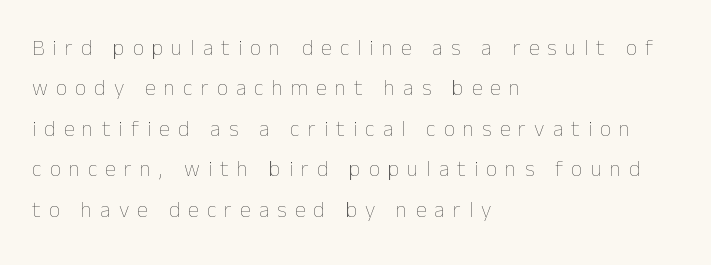
You could only call the tracking loose — the letters float apart. Compared with a typical body face, this is equally light or lighter still. Vertical strokes here are truly vertical. The space directly below the letters is spotless. The setting favours the left margin, as ordinary paragraphs usually do.
